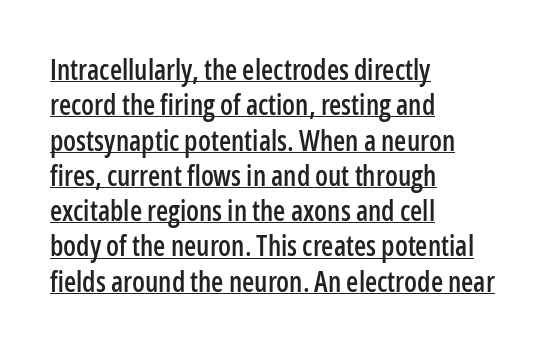
{"serif": "no", "italic": "no", "width": "condensed", "stroke_contrast": "low", "x_height": "medium", "monospaced": "no", "underline": "yes", "align": "left", "line_spacing": "normal", "line_spacing_ratio": 1.26, "letter_spacing": "normal", "letter_spacing_em": 0.0, "glyph_px": 28}
